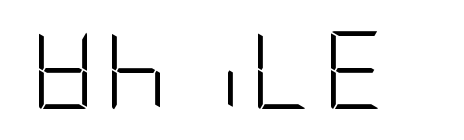
The image shows 78 px light, condensed sans-serif type, upright; set not underlined; low stroke contrast and a large x-height.
